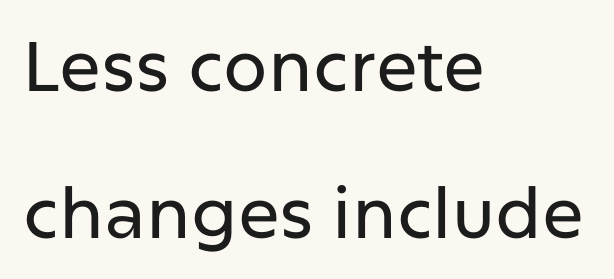
{"serif": "no", "italic": "no", "width": "normal", "stroke_contrast": "low", "x_height": "medium", "monospaced": "no", "underline": "no", "align": "left", "line_spacing": "loose", "line_spacing_ratio": 2.1, "letter_spacing": "normal", "letter_spacing_em": 0.0, "glyph_px": 70}
